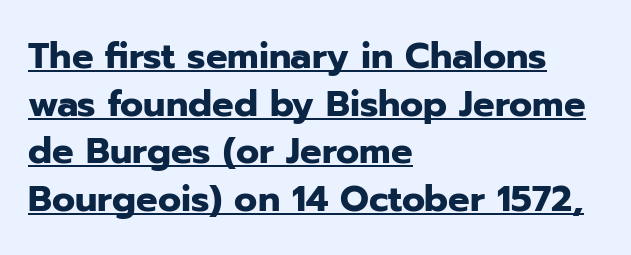
The image shows 36 px heavy sans-serif type, upright; set left-aligned, normal line spacing (1.32x), normal letter spacing, underlined; low stroke contrast and a medium x-height.
